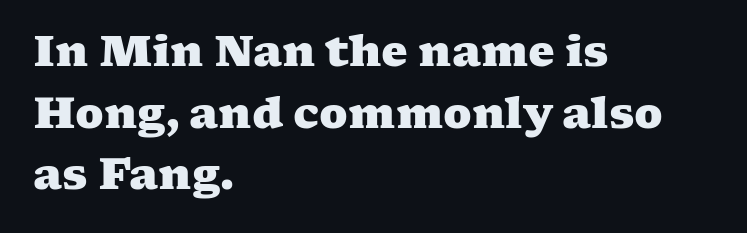
The specimen omits any rule beneath the text block's lines. Default kerning and tracking; the words read as compact shapes. Typeset ragged right — the left edge is the straight one. Line spacing here is normal. You could not count columns in this text — the font is proportionally spaced.
